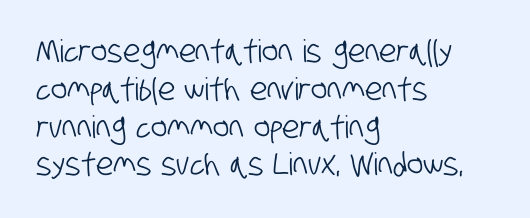
{"serif": "no", "width": "condensed", "stroke_contrast": "low", "x_height": "large", "monospaced": "no", "underline": "no", "align": "left", "line_spacing_ratio": 1.22, "letter_spacing": "normal", "letter_spacing_em": 0.0, "glyph_px": 31}
